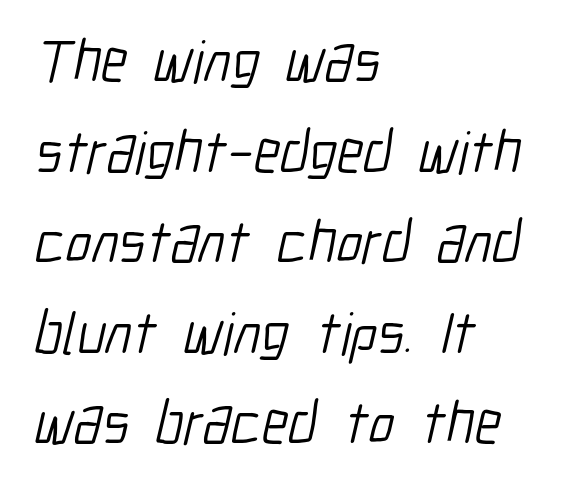
{"serif": "no", "bold": "no", "weight": "light", "width": "condensed", "stroke_contrast": "low", "x_height": "medium", "monospaced": "no", "underline": "no", "align": "left", "line_spacing": "normal", "line_spacing_ratio": 1.51, "letter_spacing": "normal", "letter_spacing_em": 0.0, "glyph_px": 60}
